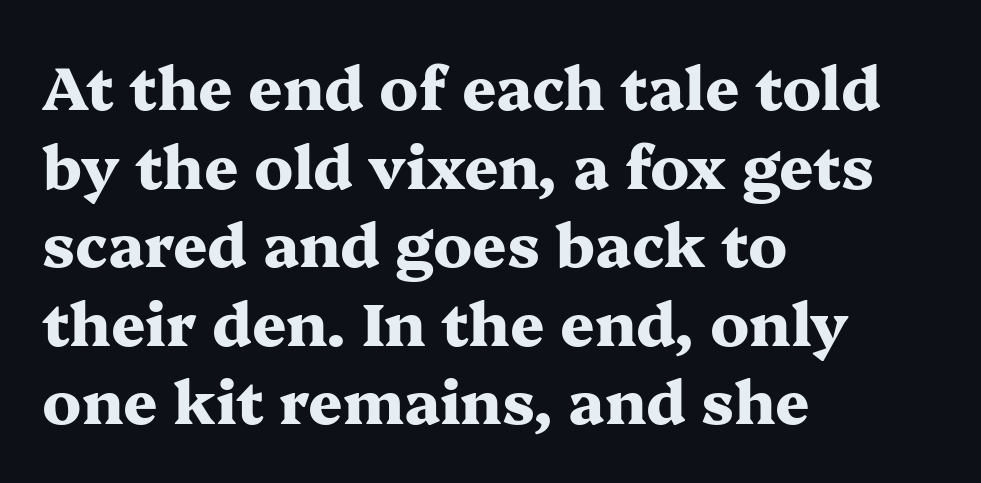
The image shows 60 px heavy, wide serif type, upright; set left-aligned, normal line spacing (1.31x), normal letter spacing, not underlined; medium stroke contrast and a medium x-height.
